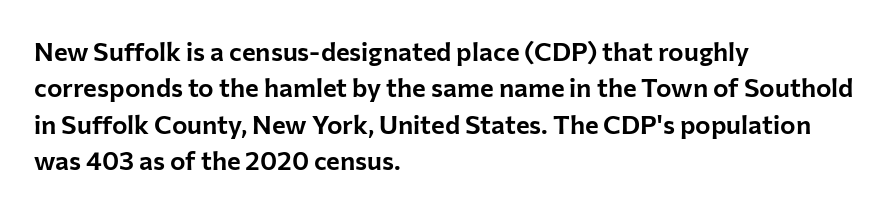
{"italic": "no", "underline": "no", "align": "left", "line_spacing": "normal", "line_spacing_ratio": 1.4, "letter_spacing": "normal", "letter_spacing_em": 0.0, "glyph_px": 26}
